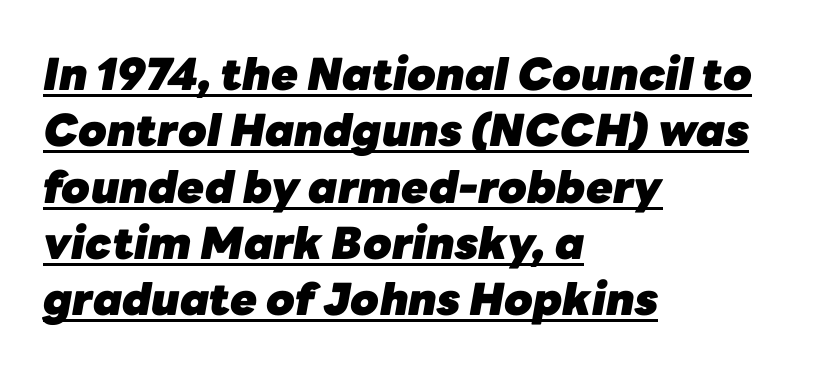
Q: Is the text bold? A: Yes.
Q: Is the text italic (slanted)? A: Yes, it leans right by about 10 degrees.
Q: Is the text underlined? A: Yes.
Q: How is the paragraph aligned? A: Left-aligned.
Q: Is the spacing between letters normal or unusually wide? A: Normal.
Q: Is the spacing between lines tight, normal or loose? A: Normal.
Q: Width (condensed, normal, or wide)? A: Normal.
Q: Stroke contrast? A: Low.
Q: x-height? A: Medium.
Q: Monospaced? A: No.
